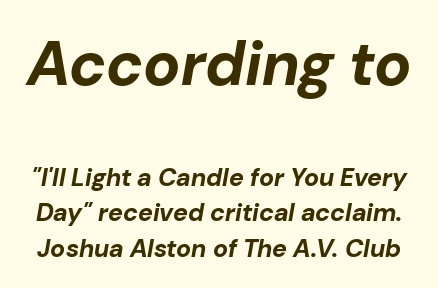
Q: Is the text bold? A: Yes.
Q: Is the text italic (slanted)? A: Yes, it leans right by about 10 degrees.
Q: Is the text underlined? A: No.
Q: Is the spacing between letters normal or unusually wide? A: Normal.
Q: Is the spacing between lines tight, normal or loose? A: Normal.
Q: Which block of text is set in a larger size, the first (top) or the second (bottom)? A: The first (top) one.
Q: Width (condensed, normal, or wide)? A: Normal.
Q: Stroke contrast? A: Low.
Q: x-height? A: Medium.
Q: Monospaced? A: No.
